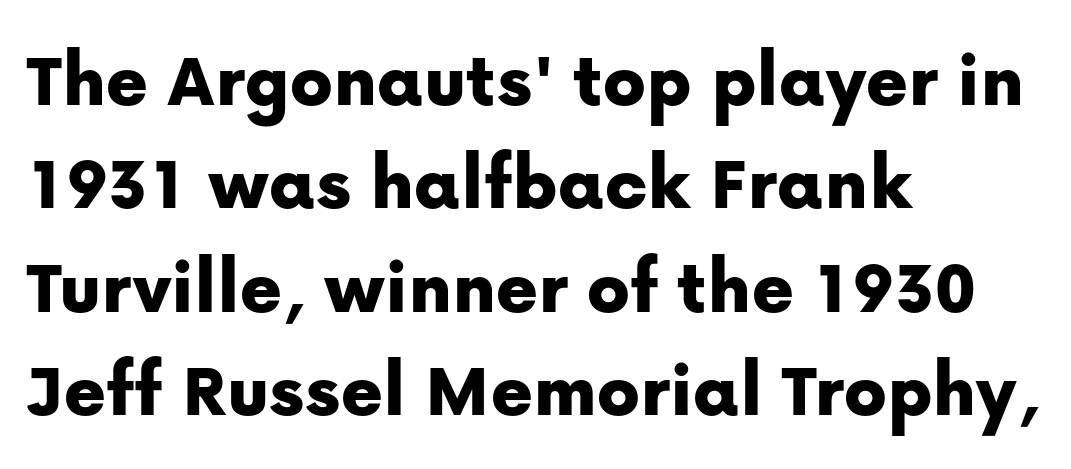
The lines are quadded left. Here the glyphs are tracked normally, forming tight word shapes. Does the type have serifs? No, each stem ends abruptly. Plain, unruled lines of type. Character widths vary here, with narrow letters taking less room than wide ones.
